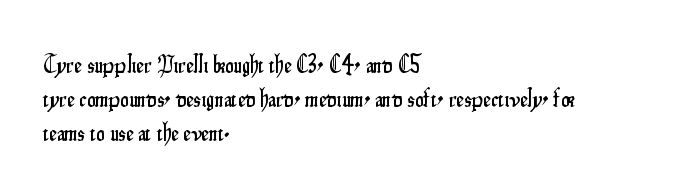
Here the glyphs are tracked normally, forming tight word shapes. A typesetter would call this leading conventional body-copy spacing. Descenders hang freely into open space. Typeset ragged right — the left edge is the straight one. Posture: upright roman.
